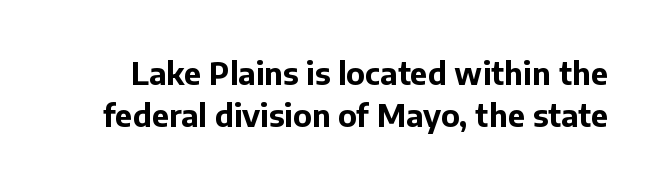
{"serif": "no", "italic": "no", "bold": "yes", "weight": "bold", "width": "normal", "stroke_contrast": "low", "x_height": "medium", "monospaced": "no", "underline": "no", "line_spacing": "normal", "line_spacing_ratio": 1.35, "letter_spacing": "normal", "letter_spacing_em": 0.0, "glyph_px": 31}
